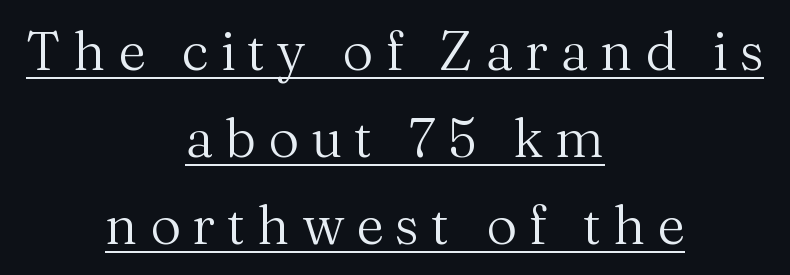
Rendered with straight, roman letterforms. Whoever set this chose a conventional vertical rhythm. The passage shown is underscored from start to finish. Each letter's strokes conclude with small projecting serifs. In terms of letterspacing, this is a distinctly airy, spread setting.
